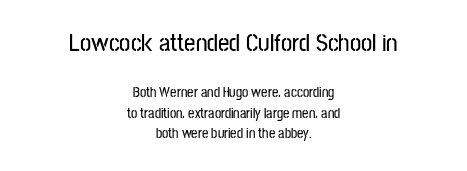
The image shows 25 px text type, upright; set centered, normal line spacing (1.48x), normal letter spacing, not underlined; the first (top) block is 1.79x larger.
